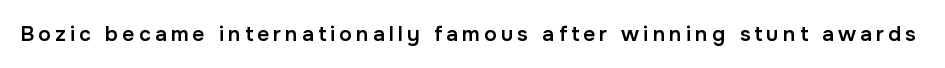
Q: Is the text bold? A: Semi-bold.
Q: Is the text italic (slanted)? A: No, it is upright.
Q: Is the text underlined? A: No.
Q: Is the spacing between letters normal or unusually wide? A: Unusually wide.
